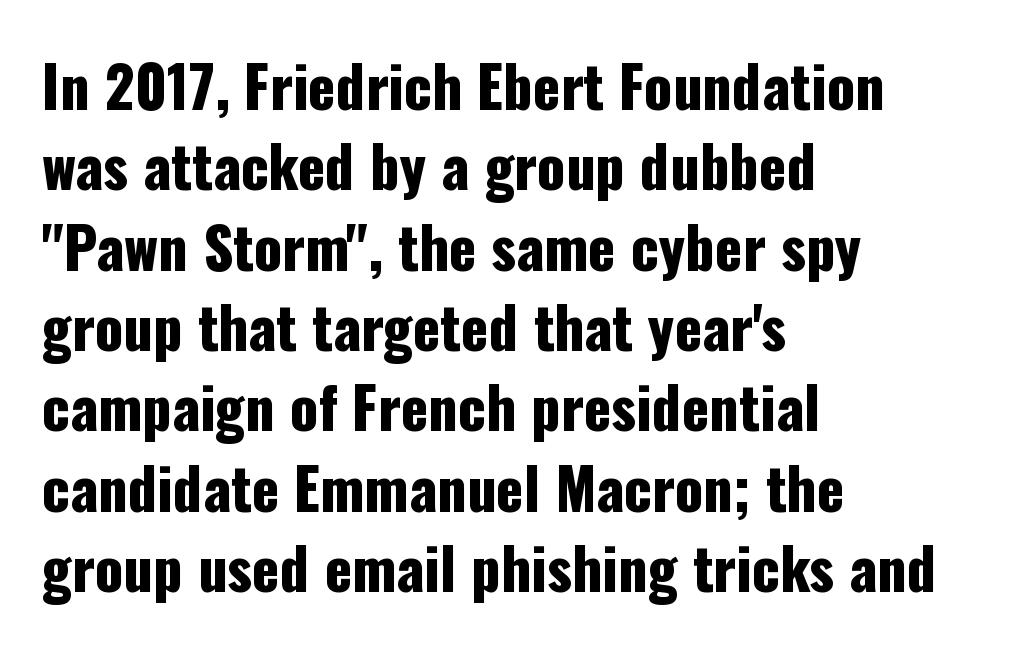
In terms of letterspacing, this is plain default setting. Beneath every word, the page is bare. The leading is moderate, giving the passage an even texture. Looks like regular typesetting: each glyph gets only the width it needs.
